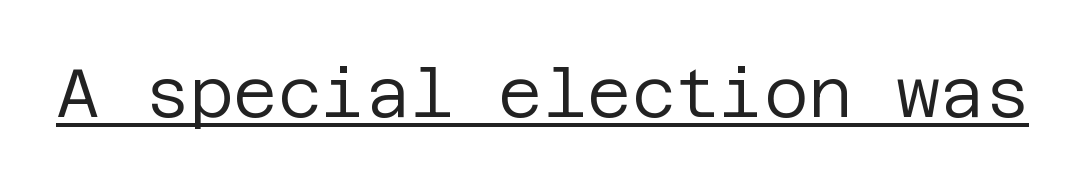
The letters sit at their default tracking, neither squeezed nor spread. This is the regular roman posture of the typeface. Letters have the restrained weight of plain body copy at most. Looks like someone drew a line under every word here. Each letter's strokes conclude bluntly, with no projecting serifs.
